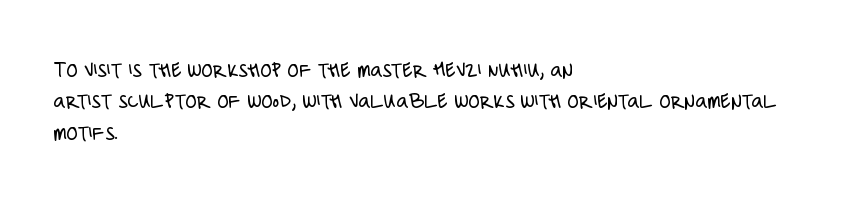
The image shows 23 px text type, upright; set left-aligned, normal line spacing (1.36x), normal letter spacing, not underlined.
